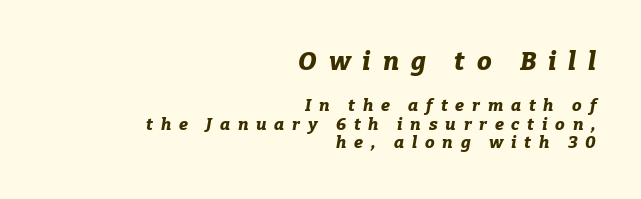
The image shows 26 px bold type, italic (leaning right); set right-aligned, tight line spacing (1.11x), unusually wide letter spacing (+0.46 em), not underlined; the first (top) block is 1.53x larger.
